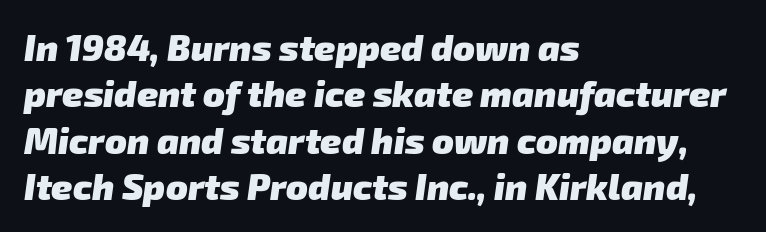
Q: Is the text bold? A: Yes.
Q: Is the typeface a serif or a sans-serif typeface? A: Sans-serif.
Q: Is the text underlined? A: No.
Q: How is the paragraph aligned? A: Left-aligned.
Q: Is the spacing between letters normal or unusually wide? A: Normal.
Q: Is the spacing between lines tight, normal or loose? A: Normal.
Q: Width (condensed, normal, or wide)? A: Normal.
Q: Stroke contrast? A: Low.
Q: x-height? A: Medium.
Q: Monospaced? A: No.
